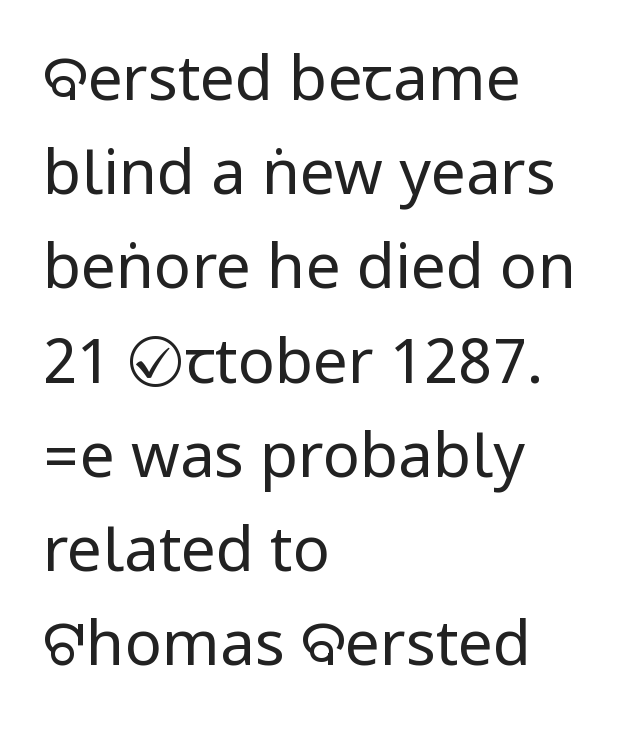
Q: Is the text bold? A: No.
Q: Is the text italic (slanted)? A: No, it is upright.
Q: Is the typeface a serif or a sans-serif typeface? A: Sans-serif.
Q: Is the text underlined? A: No.
Q: How is the paragraph aligned? A: Left-aligned.
Q: Is the spacing between letters normal or unusually wide? A: Normal.
Q: Is the spacing between lines tight, normal or loose? A: Normal.
Q: Width (condensed, normal, or wide)? A: Condensed.
Q: Stroke contrast? A: Low.
